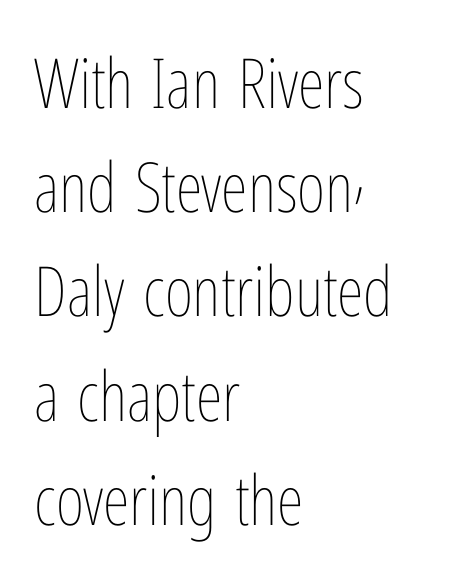
The typeface has the unassuming heft of standard copy or less. Words float on clear page, feet unadorned. This is roman type, the default non-slanted kind. The vertical gap from one line to the next is medium. Notice how the passage keeps a crisp vertical edge on the left only. Tracking value appears to be zero — textbook default spacing.
